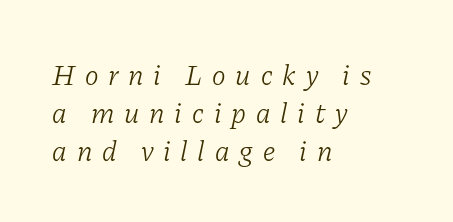
The image shows 29 px light serif type, italic (leaning right); set left-aligned, normal line spacing (1.31x), unusually wide letter spacing (+0.34 em), not underlined; low stroke contrast and a medium x-height.
